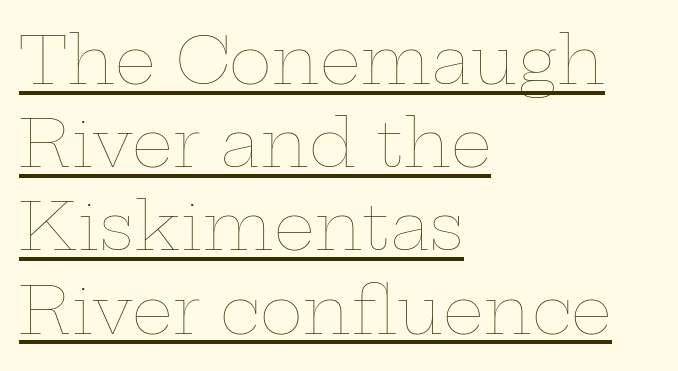
Every character sits straight up, as roman type does. This sample has the flowing, uneven cadence of proportional lettering. The rendering keeps characters at their native spacing. Each line starts at the same left margin while the right side varies.
